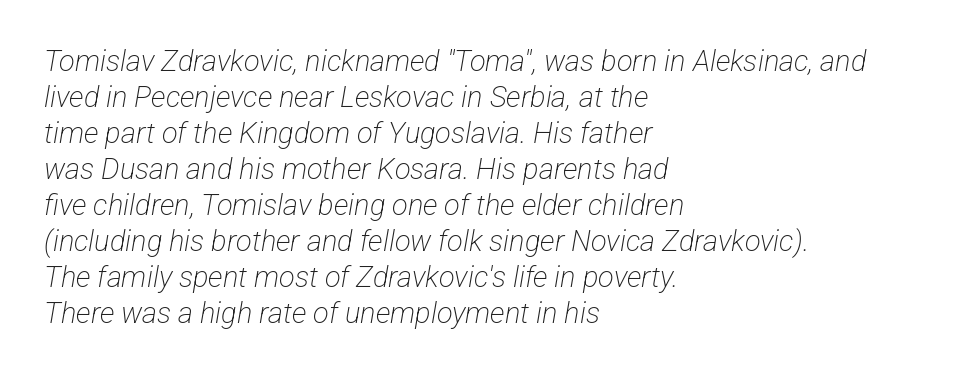
The image shows 29 px light, condensed sans-serif type; set left-aligned, line spacing 1.24x, normal letter spacing, not underlined; low stroke contrast and a medium x-height.
